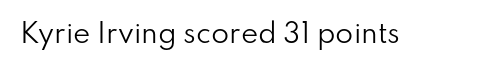
{"italic": "no", "bold": "no", "underline": "no", "letter_spacing": "normal", "letter_spacing_em": 0.0, "glyph_px": 26}
